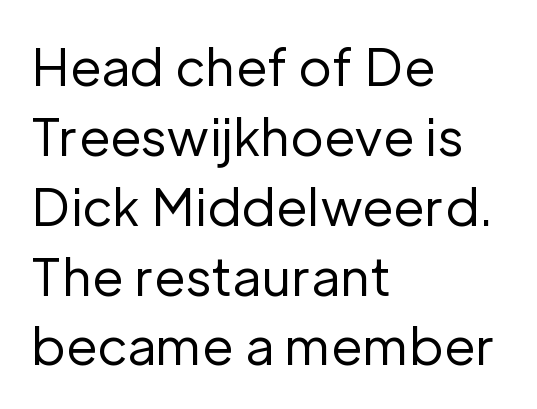
The image shows 51 px regular-weight sans-serif type, upright; set left-aligned, normal line spacing (1.37x), normal letter spacing, not underlined; low stroke contrast and a medium x-height.
